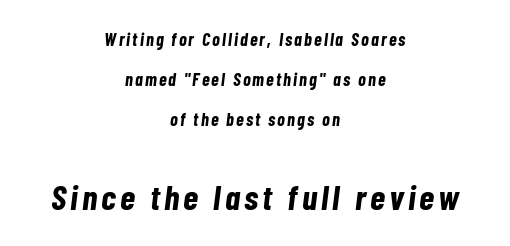
The typesetting leans heavy: a genuine bold. How would I describe the line gaps? Wide and relaxed. Which margin do the lines hug? Neither — every line sits in the middle. Quick note: italic. A student would notice the bottom passage is typeset larger than what precedes it. The letters advance in unequal steps, a hallmark of proportional type.
